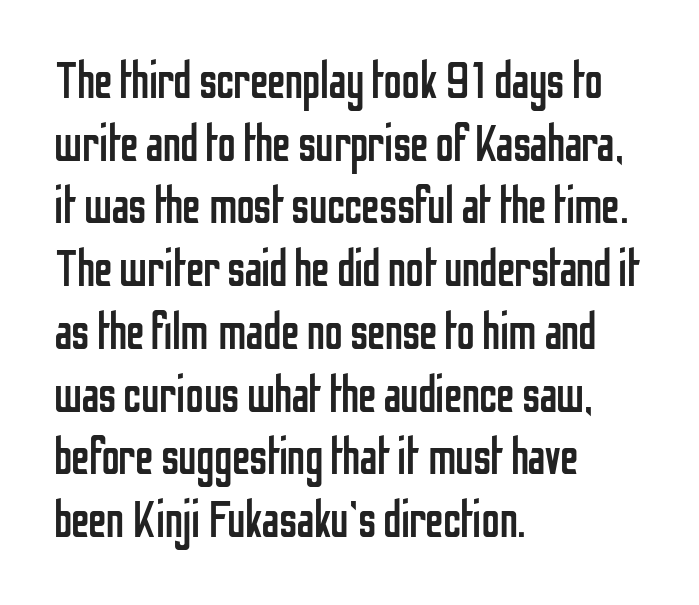
Q: Is the text bold? A: No.
Q: Is the text italic (slanted)? A: No, it is upright.
Q: Is the typeface a serif or a sans-serif typeface? A: Sans-serif.
Q: Is the text underlined? A: No.
Q: How is the paragraph aligned? A: Left-aligned.
Q: Is the spacing between letters normal or unusually wide? A: Normal.
Q: Width (condensed, normal, or wide)? A: Condensed.
Q: Stroke contrast? A: Low.
Q: x-height? A: Medium.
Q: Monospaced? A: No.
